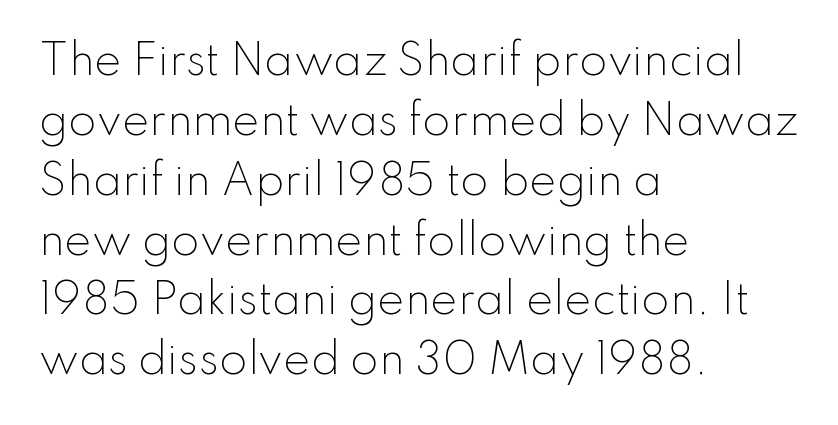
Q: Is the text bold? A: No.
Q: Is the text italic (slanted)? A: No, it is upright.
Q: Is the typeface a serif or a sans-serif typeface? A: Sans-serif.
Q: Is the text underlined? A: No.
Q: How is the paragraph aligned? A: Left-aligned.
Q: Is the spacing between letters normal or unusually wide? A: Normal.
Q: Is the spacing between lines tight, normal or loose? A: Normal.
Q: Width (condensed, normal, or wide)? A: Normal.
Q: Stroke contrast? A: Low.
Q: x-height? A: Small.
Q: Monospaced? A: No.
